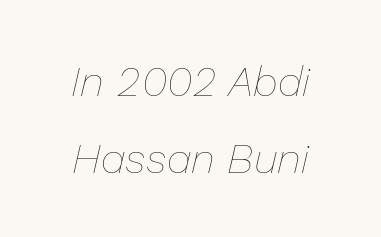
The image shows 42 px thin type, italic (leaning right); set centered, line spacing 1.83x, normal letter spacing, not underlined; low stroke contrast and a medium x-height.
